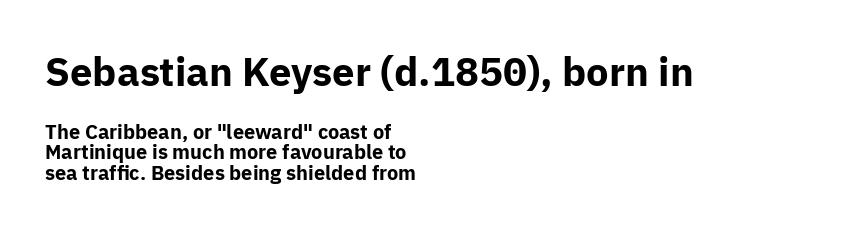
{"serif": "no", "italic": "no", "bold": "yes", "weight": "bold", "width": "normal", "stroke_contrast": "low", "x_height": "medium", "monospaced": "no", "underline": "no", "align": "left", "line_spacing": "tight", "line_spacing_ratio": 1.02, "letter_spacing": "normal", "letter_spacing_em": 0.0, "larger_block": "first", "size_ratio": 2.0, "glyph_px": 40}
